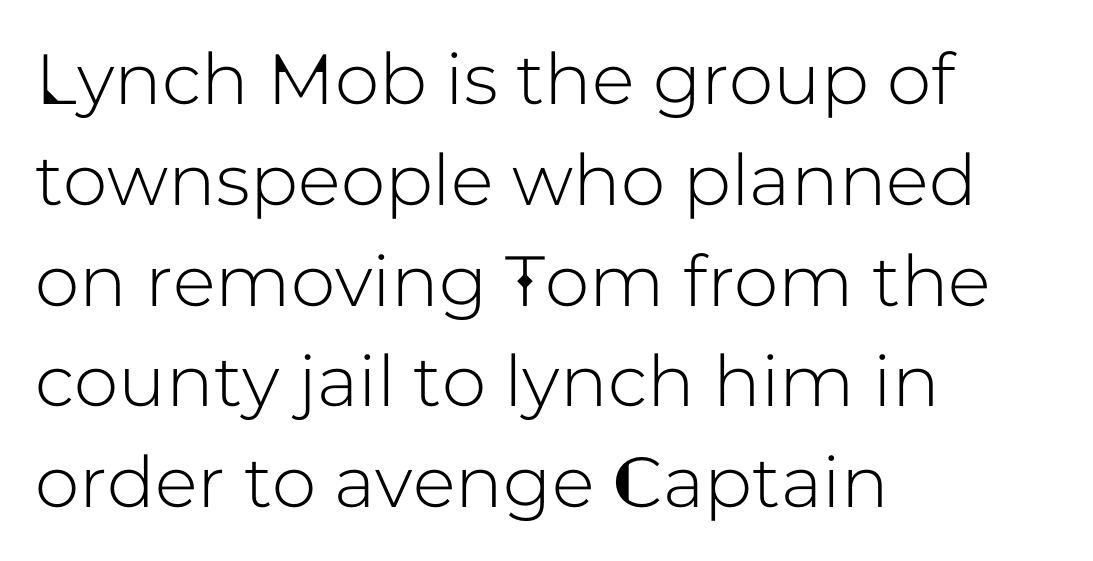
The image shows 71 px sans-serif type, upright; set left-aligned, normal line spacing (1.42x), normal letter spacing, not underlined; low stroke contrast and a medium x-height.
